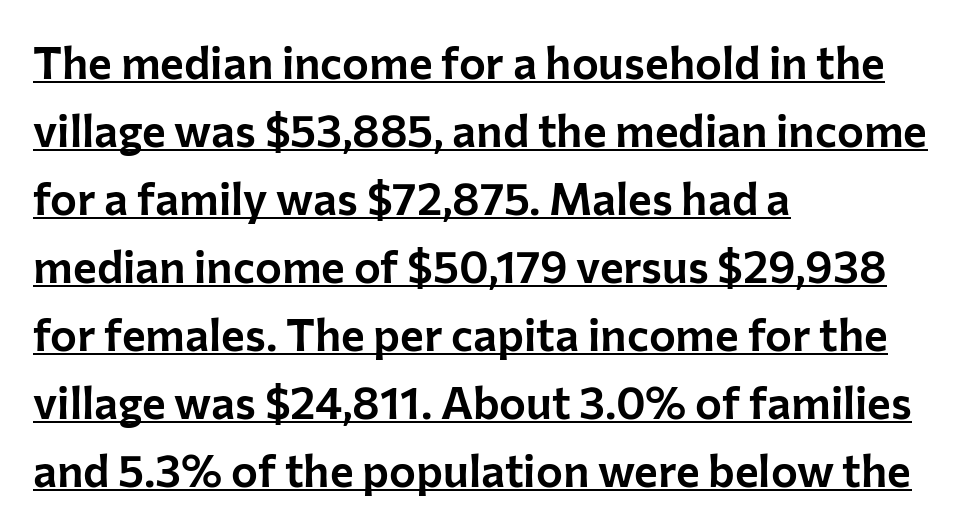
Horizontally, the lines are justified to the leading edge only. Compared with typical body copy, the letter spacing here is the same. Unlike italic type, these characters show no tilt at all. Nope, no serifs anywhere on these letters. The rendering uses natural spacing where letterforms have individual widths.
